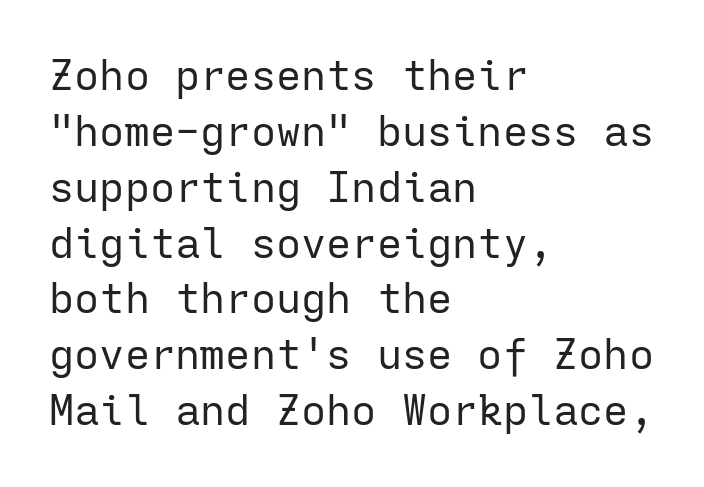
Monospaced: the letters line up in strict vertical columns. The font family rendered here belongs to the sans-serif group. Do the letters lean? They stand straight. The strip under each line holds only bare page. Look at the tracking — it's just the regular setting, nothing added. The characters are drawn with everyday or finer stroke widths.
